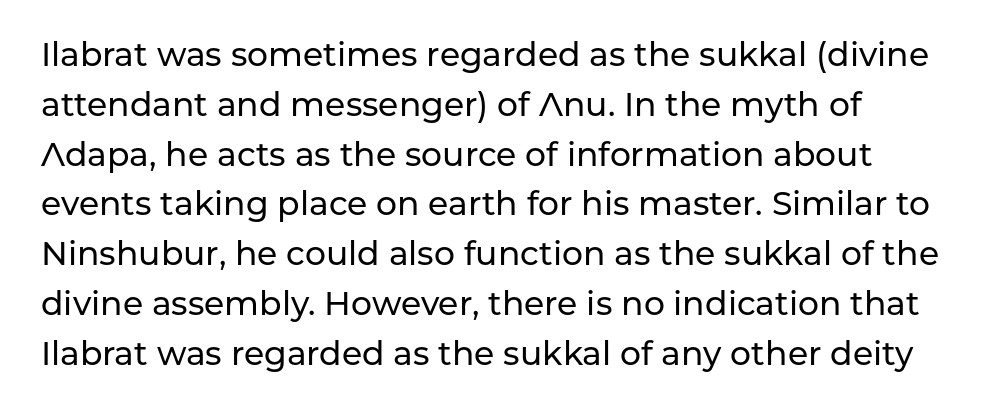
Q: Is the text italic (slanted)? A: No, it is upright.
Q: Is the typeface a serif or a sans-serif typeface? A: Sans-serif.
Q: Is the text underlined? A: No.
Q: Is the spacing between letters normal or unusually wide? A: Normal.
Q: Is the spacing between lines tight, normal or loose? A: Normal.
Q: Width (condensed, normal, or wide)? A: Normal.
Q: Stroke contrast? A: Low.
Q: x-height? A: Medium.
Q: Monospaced? A: No.
